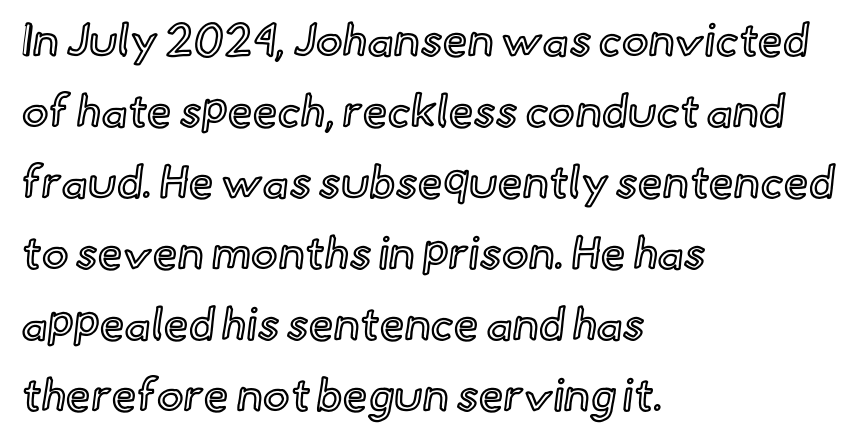
These lines are rendered in a variable-pitch font. The rows are spaced the way most documents space them. Underlining? Definitely not there. Where is the straight margin? On the left. Short note: letters normally spaced.
